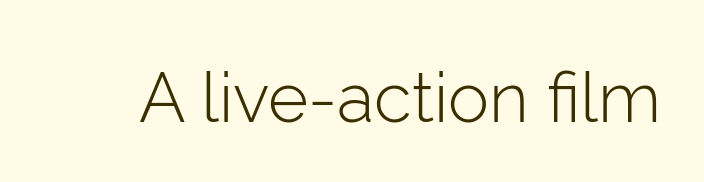
Weight: in the light-to-regular range. Quick note: underline off. The axis of the letterforms is exactly vertical. Think of a printed novel: that variable character pitch is what you see here. Check where the strokes stop: nothing finishes them off — pure sans. The line texture is even and compact thanks to regular tracking.
